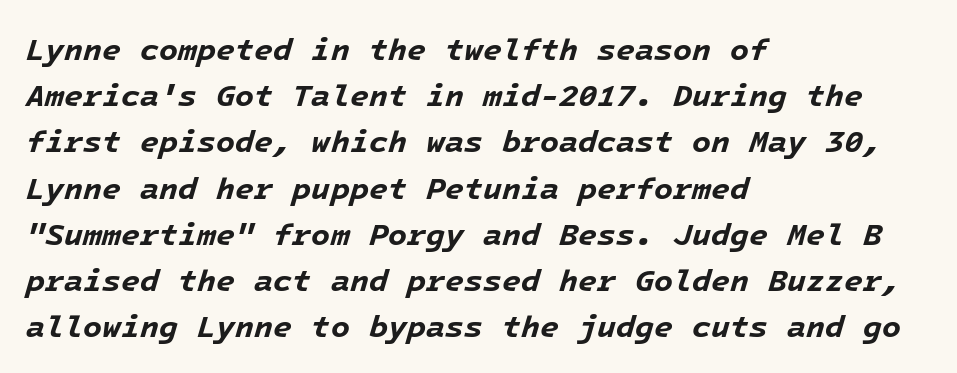
Q: Is the text bold? A: Yes.
Q: Is the text italic (slanted)? A: Yes, it leans right by about 16 degrees.
Q: Is the text underlined? A: No.
Q: How is the paragraph aligned? A: Left-aligned.
Q: Is the spacing between letters normal or unusually wide? A: Normal.
Q: Is the spacing between lines tight, normal or loose? A: Normal.
Q: Width (condensed, normal, or wide)? A: Normal.
Q: Stroke contrast? A: Low.
Q: x-height? A: Medium.
